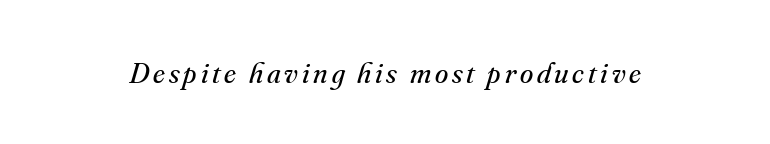
Q: Is the text bold? A: No.
Q: Is the text italic (slanted)? A: Yes, it leans right by about 16 degrees.
Q: Is the typeface a serif or a sans-serif typeface? A: Serif.
Q: Is the text underlined? A: No.
Q: Width (condensed, normal, or wide)? A: Normal.
Q: Stroke contrast? A: Medium.
Q: x-height? A: Small.
Q: Monospaced? A: No.
